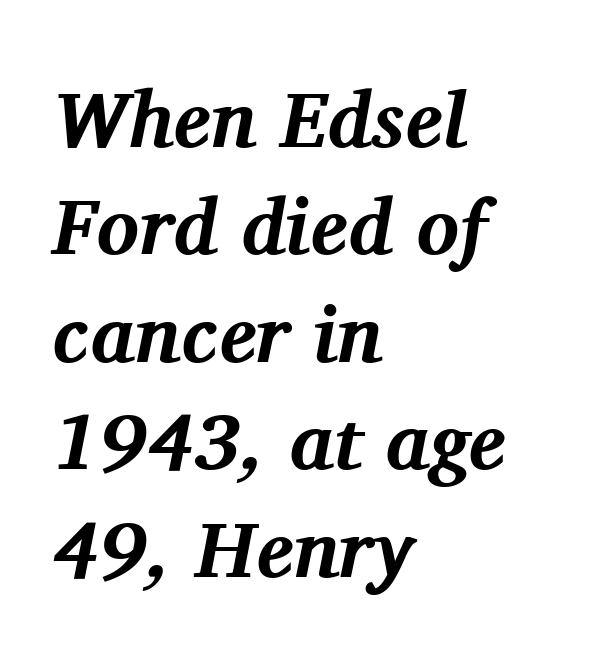
{"serif": "yes", "italic": "yes", "lean": "right", "slant_degrees": 11, "bold": "yes", "weight": "bold", "width": "normal", "stroke_contrast": "medium", "x_height": "medium", "monospaced": "no", "underline": "no", "align": "left", "line_spacing": "normal", "line_spacing_ratio": 1.36, "letter_spacing": "normal", "letter_spacing_em": 0.0, "glyph_px": 79}
